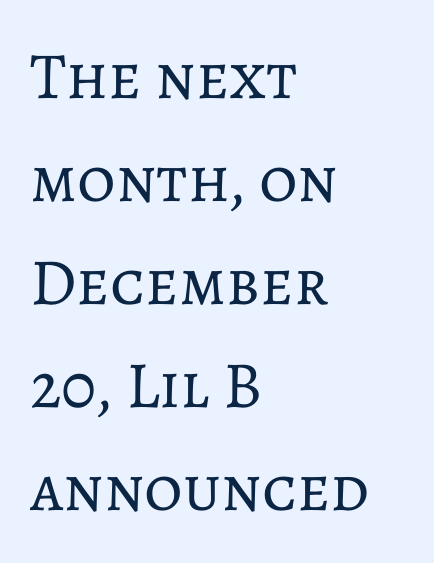
Check the space under the baseline: it is left empty. Think of a printed novel: that variable character pitch is what you see here. Bold? No — there's no thickening of the strokes. No extra tracking has been applied to these lines. This block has exactly the height ordinary leading produces. These lines were composed using upright roman letters.
